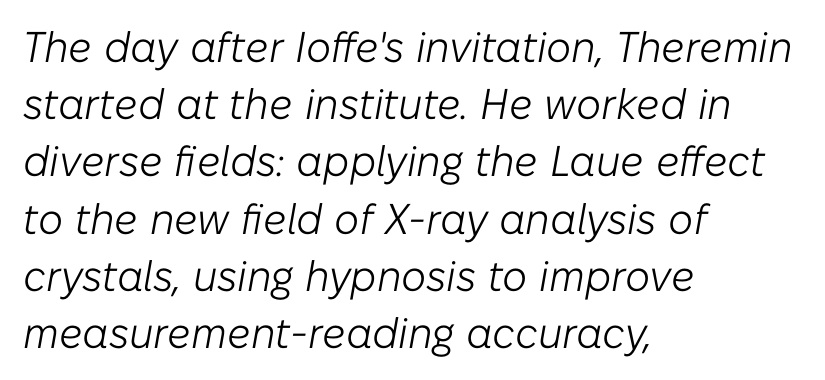
Each stroke keeps to a modest, everyday thickness or less. Proportional: the letters do not fall into vertical columns. Emphasis-style slanted type is in use. The glyphs are unaccompanied by any horizontal stroke below them. Rows of type keep a routine distance in the vertical direction.
